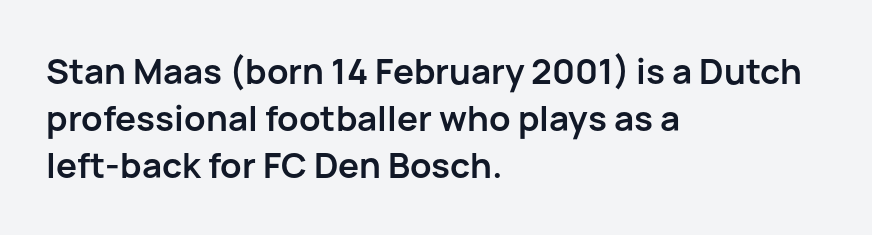
Q: Is the text bold? A: Yes.
Q: Is the text italic (slanted)? A: No, it is upright.
Q: Is the typeface a serif or a sans-serif typeface? A: Sans-serif.
Q: Is the text underlined? A: No.
Q: How is the paragraph aligned? A: Left-aligned.
Q: Is the spacing between letters normal or unusually wide? A: Normal.
Q: Is the spacing between lines tight, normal or loose? A: Normal.
Q: Width (condensed, normal, or wide)? A: Normal.
Q: Stroke contrast? A: Low.
Q: x-height? A: Medium.
Q: Monospaced? A: No.
